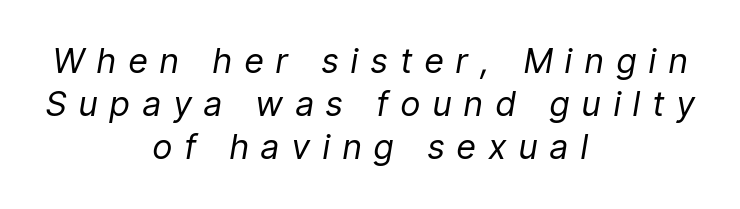
The image shows 34 px regular-weight, condensed type, italic (leaning right); set centered, normal line spacing (1.27x), unusually wide letter spacing (+0.39 em), not underlined; low stroke contrast and a medium x-height.
